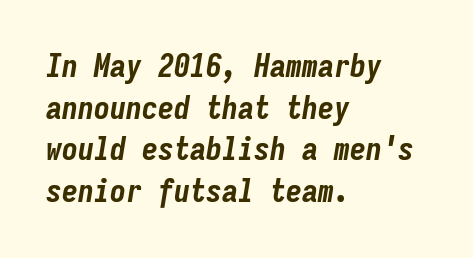
Q: Is the text bold? A: Yes.
Q: Is the text italic (slanted)? A: Yes, it leans right by about 9 degrees.
Q: Is the text underlined? A: No.
Q: How is the paragraph aligned? A: Left-aligned.
Q: Is the spacing between letters normal or unusually wide? A: Normal.
Q: Is the spacing between lines tight, normal or loose? A: Normal.
Q: Width (condensed, normal, or wide)? A: Condensed.
Q: Stroke contrast? A: Low.
Q: x-height? A: Medium.
Q: Monospaced? A: Yes.
